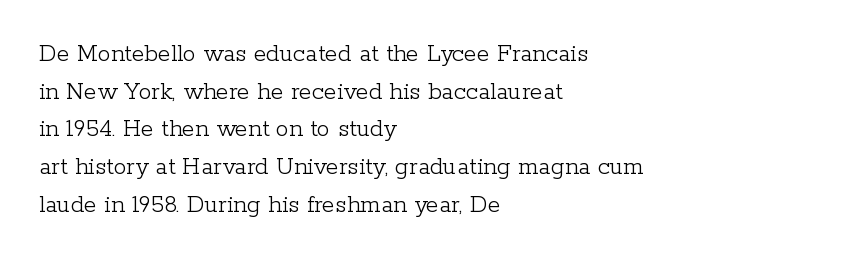
This sample is left-justified, so line endings fall wherever the words run out. Short note: letters normally spaced. These lines were composed using upright roman letters. Nothing heavy about these letters — not bold at all. The glyphs are unaccompanied by any horizontal stroke below them. Quick note: interline space is typical.
